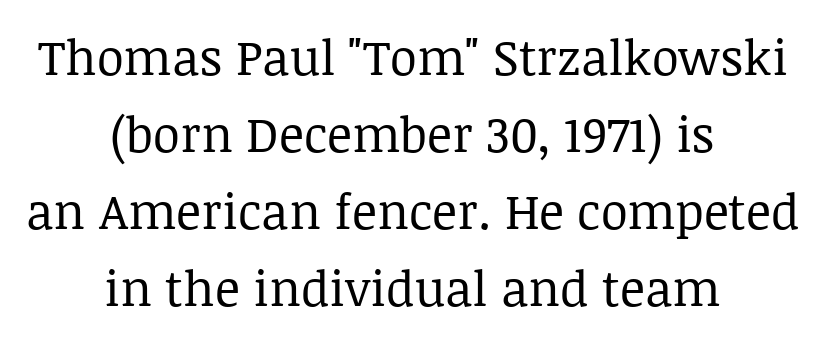
{"serif": "yes", "italic": "no", "bold": "no", "weight": "regular", "width": "normal", "stroke_contrast": "low", "x_height": "large", "monospaced": "no", "underline": "no", "align": "center", "line_spacing": "normal", "line_spacing_ratio": 1.57, "letter_spacing": "normal", "letter_spacing_em": 0.0, "glyph_px": 49}
